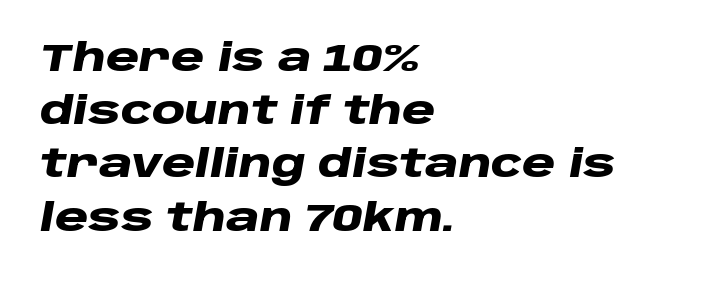
{"italic": "yes", "lean": "right", "slant_degrees": 10, "bold": "yes", "weight": "heavy", "width": "wide", "stroke_contrast": "low", "x_height": "large", "monospaced": "no", "underline": "no", "align": "left", "line_spacing": "normal", "line_spacing_ratio": 1.4, "letter_spacing": "normal", "letter_spacing_em": 0.0, "glyph_px": 38}
